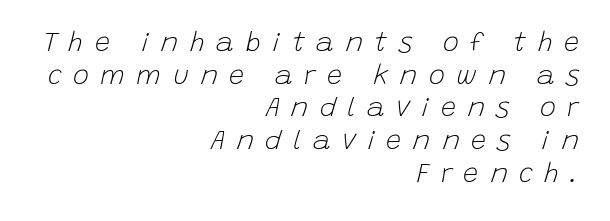
Q: Is the text bold? A: No.
Q: Is the text italic (slanted)? A: Yes, it leans right by about 15 degrees.
Q: Is the text underlined? A: No.
Q: How is the paragraph aligned? A: Right-aligned.
Q: Is the spacing between letters normal or unusually wide? A: Unusually wide.
